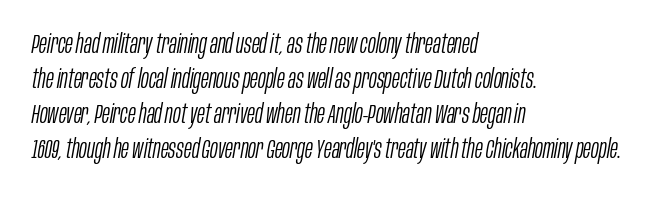
Tracking here is standard; glyphs follow each other at the usual distance. Is the type slanted? Yes — the strokes lean at a clear angle. The cut favours lightness, reaching ordinary text weight at its darkest. Check the space under the baseline: it is left empty. Leftover space on each line is placed entirely after the last word. Evenly set lines give the paragraph a standard silhouette.
